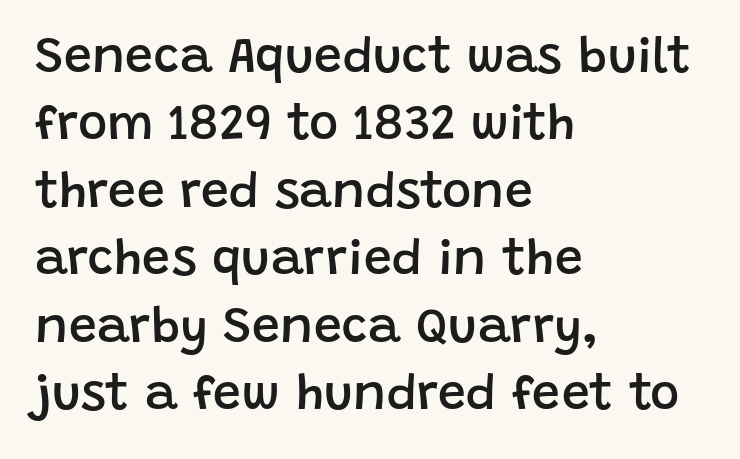
Q: Is the text bold? A: Semi-bold.
Q: Is the text italic (slanted)? A: No, it is upright.
Q: Is the typeface a serif or a sans-serif typeface? A: Sans-serif.
Q: Is the text underlined? A: No.
Q: How is the paragraph aligned? A: Left-aligned.
Q: Is the spacing between letters normal or unusually wide? A: Normal.
Q: Is the spacing between lines tight, normal or loose? A: Normal.
Q: Width (condensed, normal, or wide)? A: Normal.
Q: Stroke contrast? A: Low.
Q: x-height? A: Large.
Q: Monospaced? A: No.
